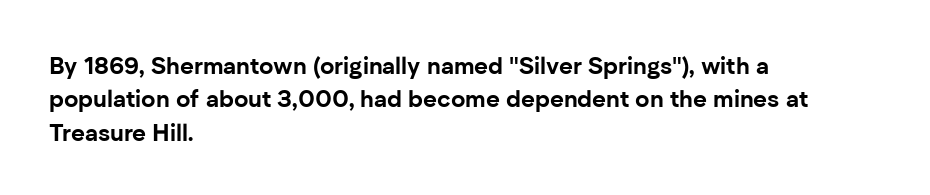
Q: Is the text bold? A: Yes.
Q: Is the text italic (slanted)? A: No, it is upright.
Q: Is the text underlined? A: No.
Q: How is the paragraph aligned? A: Left-aligned.
Q: Is the spacing between letters normal or unusually wide? A: Normal.
Q: Is the spacing between lines tight, normal or loose? A: Normal.
